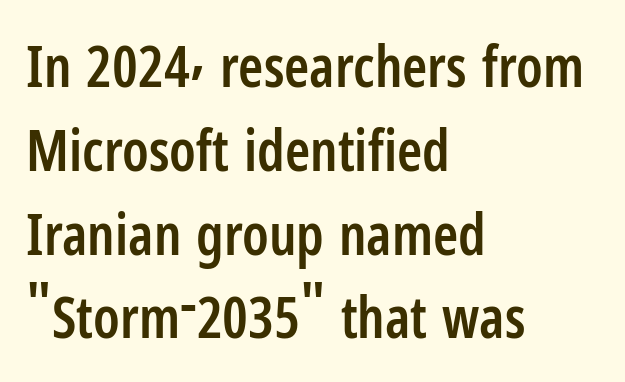
Tall strokes in this sample are plumb rather than angled. Varying glyph widths throughout — classic text-font behaviour. This sample is left-justified, so line endings fall wherever the words run out. Lines of text with bare space underneath.
